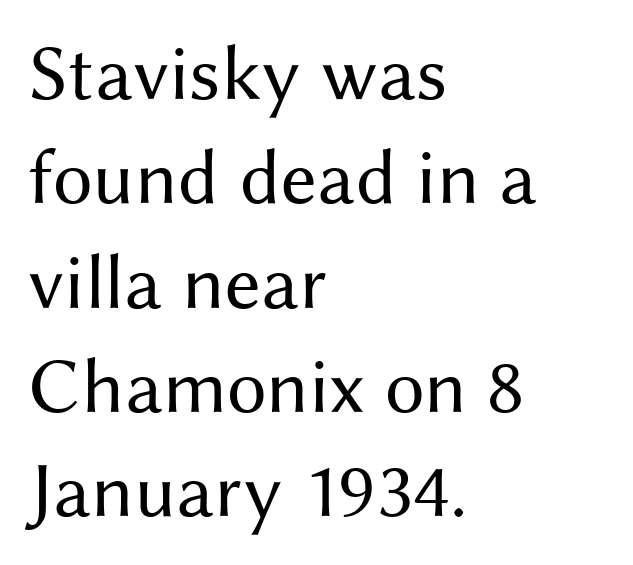
Weight: regular or lighter. Is there any slant? The stems are plumb. Words appear dense and cohesive because spacing is normal. Rule under the text: the space is simply empty. If you measured baseline to baseline, you'd find a middling distance. The rendering uses natural spacing where letterforms have individual widths.
